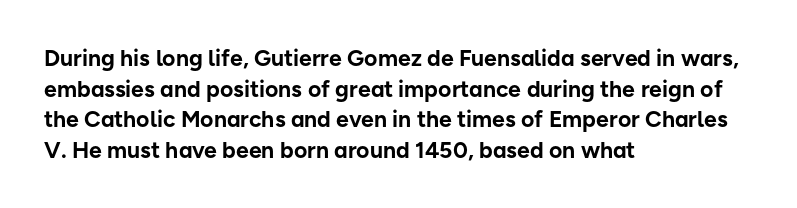
Q: Is the text bold? A: Yes.
Q: Is the text italic (slanted)? A: No, it is upright.
Q: Is the text underlined? A: No.
Q: How is the paragraph aligned? A: Left-aligned.
Q: Is the spacing between letters normal or unusually wide? A: Normal.
Q: Is the spacing between lines tight, normal or loose? A: Normal.
